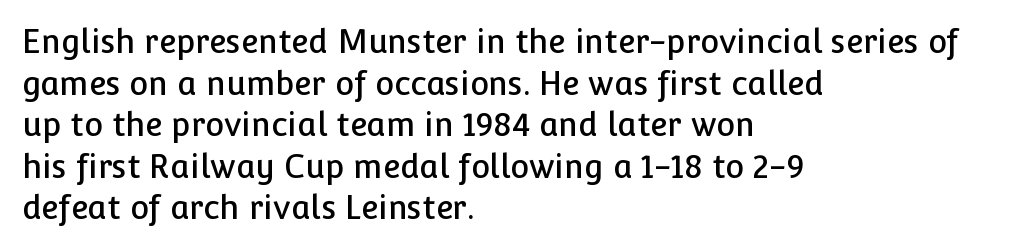
Q: Is the text italic (slanted)? A: No, it is upright.
Q: Is the typeface a serif or a sans-serif typeface? A: Sans-serif.
Q: Is the text underlined? A: No.
Q: How is the paragraph aligned? A: Left-aligned.
Q: Is the spacing between letters normal or unusually wide? A: Normal.
Q: Is the spacing between lines tight, normal or loose? A: Normal.
Q: Width (condensed, normal, or wide)? A: Normal.
Q: Stroke contrast? A: Low.
Q: x-height? A: Medium.
Q: Monospaced? A: No.
